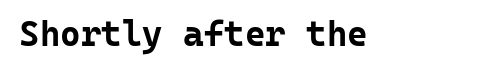
Q: Is the text bold? A: Yes.
Q: Is the text italic (slanted)? A: No, it is upright.
Q: Is the typeface a serif or a sans-serif typeface? A: Sans-serif.
Q: Is the text underlined? A: No.
Q: Is the spacing between letters normal or unusually wide? A: Normal.
Q: Width (condensed, normal, or wide)? A: Normal.
Q: Stroke contrast? A: Low.
Q: x-height? A: Medium.
Q: Monospaced? A: Yes.
